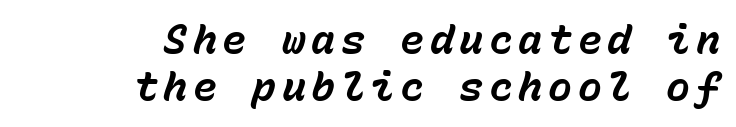
Chunky letters — that's bold for sure. A typesetter would call this monospace, since all characters share one set width. If you drew a line through each stem, it would be angled. Each line ends at the same right margin while the left side varies. Underlining? Definitely not there.
